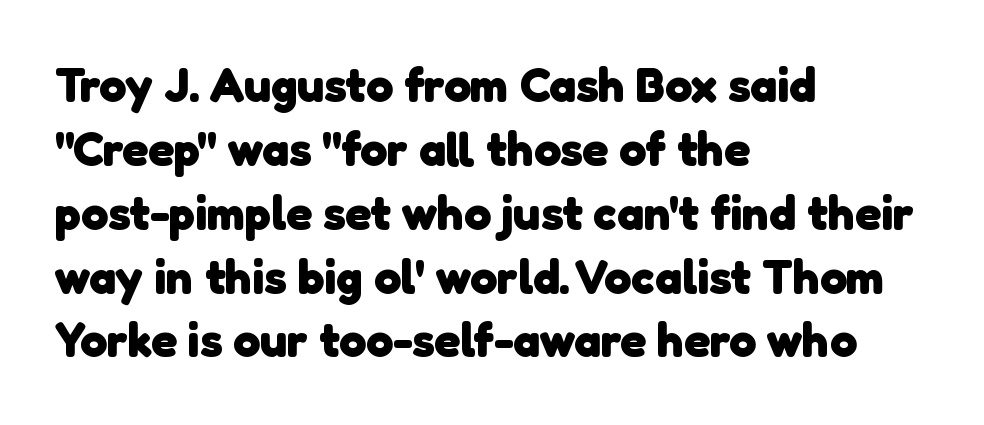
The image shows 48 px heavy sans-serif type; set left-aligned, normal line spacing (1.33x), normal letter spacing, not underlined; low stroke contrast and a medium x-height.
